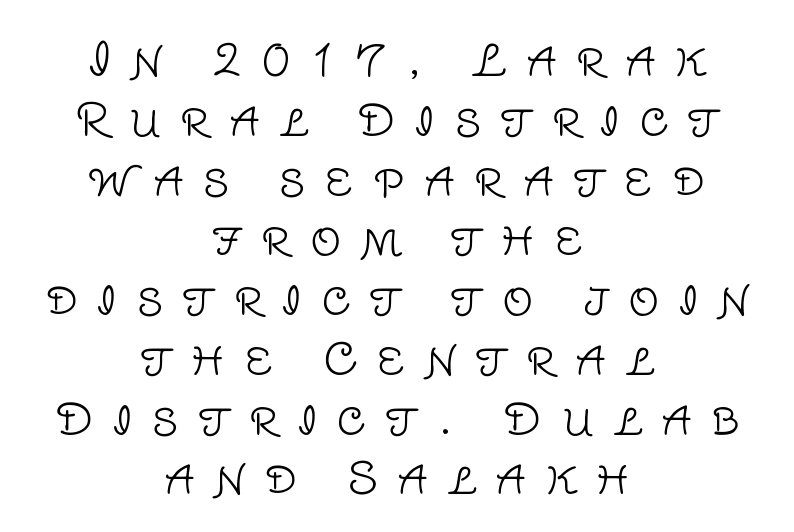
Q: Is the text bold? A: No.
Q: Is the text italic (slanted)? A: Yes.
Q: Is the typeface a serif or a sans-serif typeface? A: Sans-serif.
Q: Is the text underlined? A: No.
Q: How is the paragraph aligned? A: Centered.
Q: Is the spacing between letters normal or unusually wide? A: Unusually wide.
Q: Is the spacing between lines tight, normal or loose? A: Normal.
Q: Width (condensed, normal, or wide)? A: Normal.
Q: Stroke contrast? A: Low.
Q: x-height? A: Large.
Q: Monospaced? A: No.
